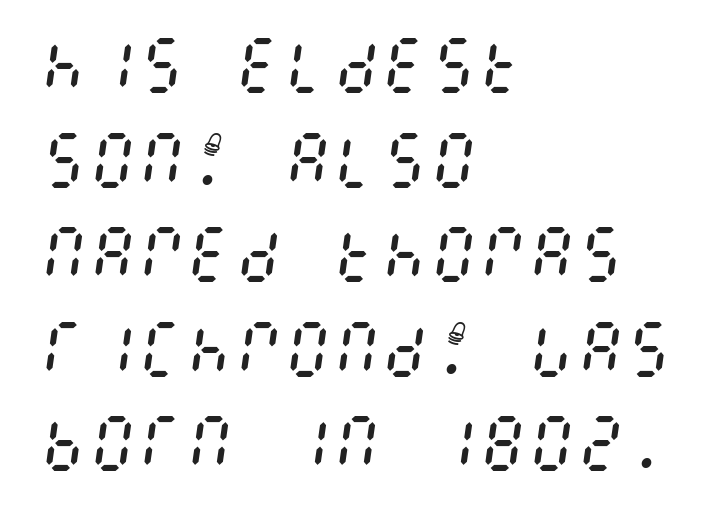
{"italic": "yes", "lean": "right", "slant_degrees": 8, "bold": "no", "weight": "regular", "width": "condensed", "stroke_contrast": "medium", "x_height": "large", "underline": "no", "align": "left", "line_spacing": "normal", "line_spacing_ratio": 1.55, "letter_spacing": "normal", "letter_spacing_em": 0.0, "glyph_px": 61}
